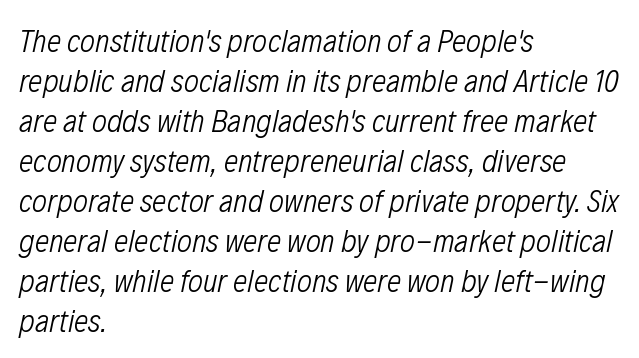
{"italic": "yes", "lean": "right", "slant_degrees": 12, "bold": "no", "weight": "light", "width": "condensed", "stroke_contrast": "low", "x_height": "medium", "monospaced": "no", "underline": "no", "align": "left", "line_spacing": "normal", "line_spacing_ratio": 1.25, "letter_spacing": "normal", "letter_spacing_em": 0.0, "glyph_px": 32}
